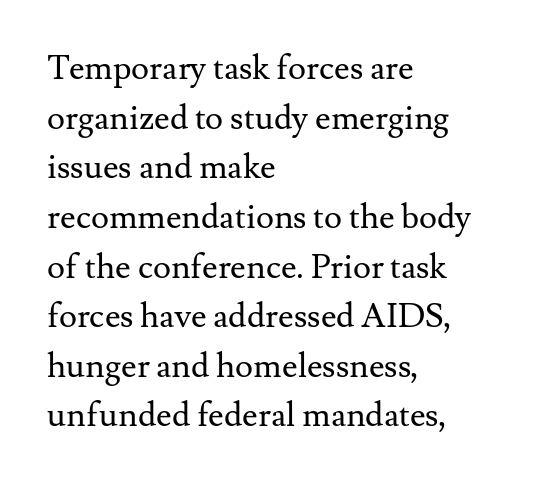
Decoration check: the copy has no underline. Note the varied advance widths — an 'i' is clearly narrower than an 'm'. The line-height multiplier appears to be the usual default. Which margin do the lines hug? The left one — the right edge is uneven. Posture: vertical.
